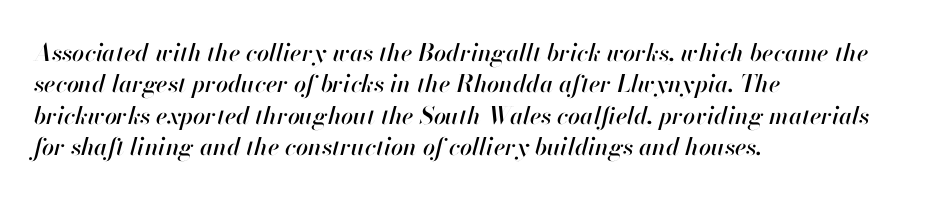
Q: Is the text italic (slanted)? A: Yes, it leans right by about 13 degrees.
Q: Is the text underlined? A: No.
Q: How is the paragraph aligned? A: Left-aligned.
Q: Is the spacing between letters normal or unusually wide? A: Normal.
Q: Is the spacing between lines tight, normal or loose? A: Normal.
